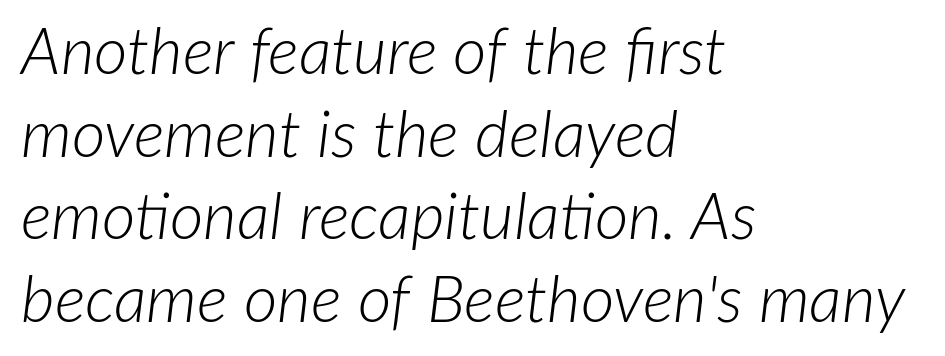
Q: Is the text bold? A: No.
Q: Is the text italic (slanted)? A: Yes, it leans right by about 7 degrees.
Q: Is the text underlined? A: No.
Q: How is the paragraph aligned? A: Left-aligned.
Q: Is the spacing between letters normal or unusually wide? A: Normal.
Q: Is the spacing between lines tight, normal or loose? A: Normal.
Q: Width (condensed, normal, or wide)? A: Normal.
Q: Stroke contrast? A: Low.
Q: x-height? A: Medium.
Q: Monospaced? A: No.
